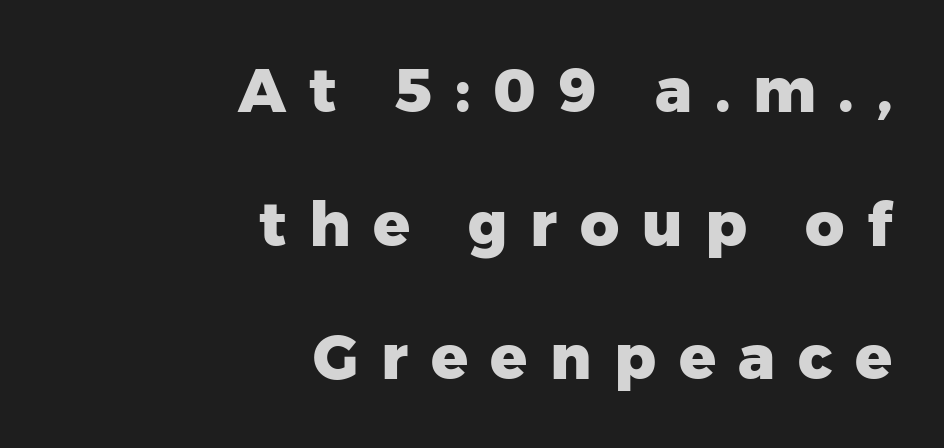
{"serif": "no", "italic": "no", "bold": "yes", "weight": "heavy", "width": "normal", "stroke_contrast": "low", "x_height": "medium", "monospaced": "no", "underline": "no", "align": "right", "line_spacing": "loose", "line_spacing_ratio": 2.19, "letter_spacing": "wide", "letter_spacing_em": 0.37, "glyph_px": 61}
